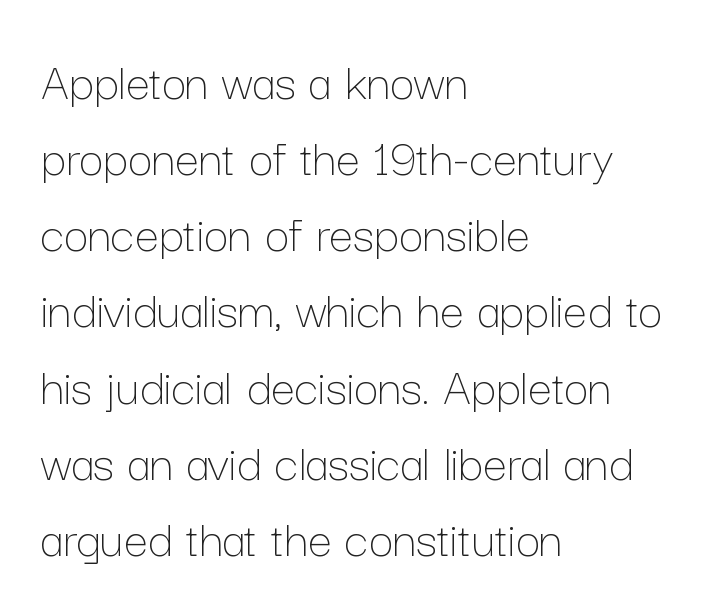
Rendered with straight, roman letterforms. Bare-footed words on every line. The rendering uses natural spacing where letterforms have individual widths. The letters look calm and open, with moderate or lighter stems.
